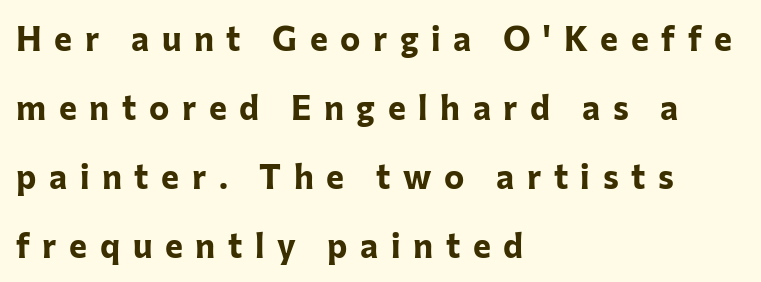
{"serif": "no", "italic": "no", "bold": "yes", "weight": "bold", "width": "normal", "stroke_contrast": "low", "x_height": "medium", "monospaced": "no", "underline": "no", "align": "left", "line_spacing": "loose", "line_spacing_ratio": 2.03, "letter_spacing": "wide", "letter_spacing_em": 0.37, "glyph_px": 34}
